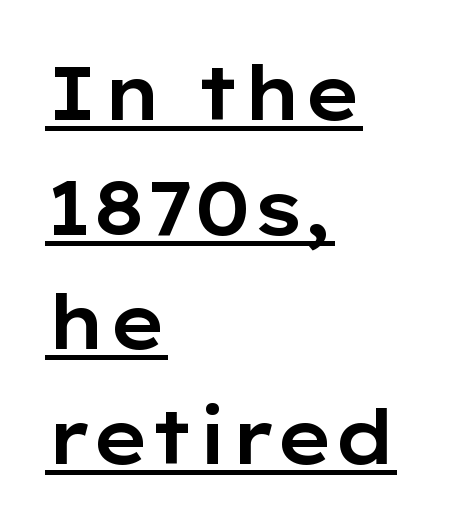
Each letter keeps its own natural width here, so spacing adapts to shape. The axis of the letterforms is exactly vertical. The specimen includes a rule beneath the text block's lines. The rendering anchors every line to the left-hand side. Stroke terminals: plain, sans-serif. What stands out about the letter spacing? Nothing — it is the standard amount.
